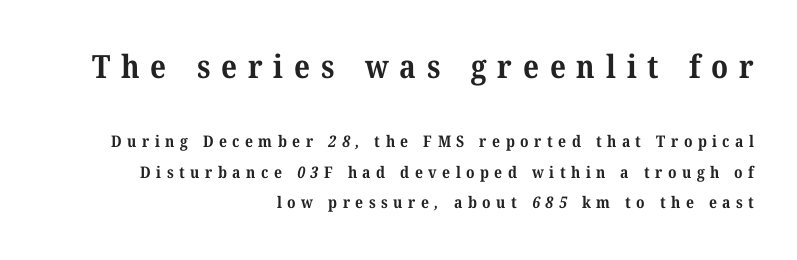
Q: Is the text bold? A: Yes.
Q: Is the typeface a serif or a sans-serif typeface? A: Serif.
Q: Is the text underlined? A: No.
Q: How is the paragraph aligned? A: Right-aligned.
Q: Is the spacing between letters normal or unusually wide? A: Unusually wide.
Q: Is the spacing between lines tight, normal or loose? A: Loose.
Q: Which block of text is set in a larger size, the first (top) or the second (bottom)? A: The first (top) one.
Q: Width (condensed, normal, or wide)? A: Normal.
Q: Stroke contrast? A: Medium.
Q: x-height? A: Medium.
Q: Monospaced? A: No.
